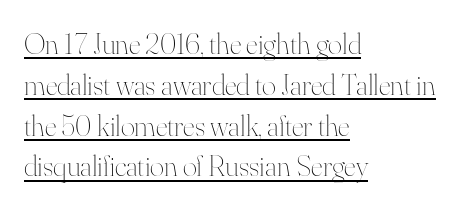
The image shows 30 px thin type, upright; set left-aligned, normal line spacing (1.36x), normal letter spacing, underlined; high stroke contrast and a small x-height.
